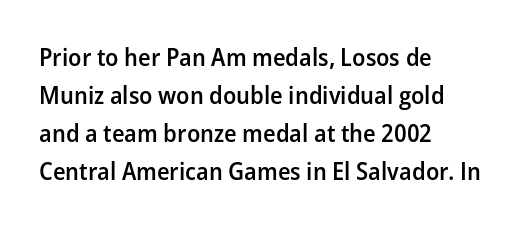
{"italic": "no", "bold": "semi", "underline": "no", "align": "left", "line_spacing": "normal", "line_spacing_ratio": 1.52, "letter_spacing": "normal", "letter_spacing_em": 0.0, "glyph_px": 25}
